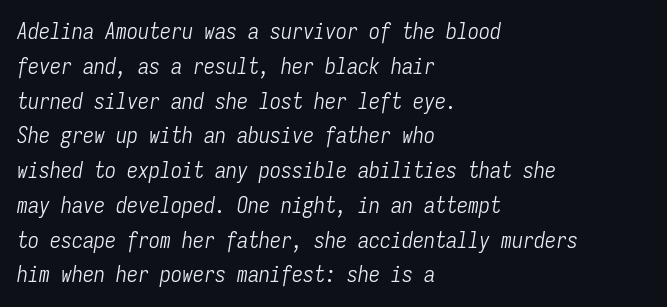
Q: Is the text bold? A: No.
Q: Is the text italic (slanted)? A: Yes, it leans right by about 9 degrees.
Q: Is the text underlined? A: No.
Q: How is the paragraph aligned? A: Left-aligned.
Q: Is the spacing between letters normal or unusually wide? A: Normal.
Q: Is the spacing between lines tight, normal or loose? A: Normal.
